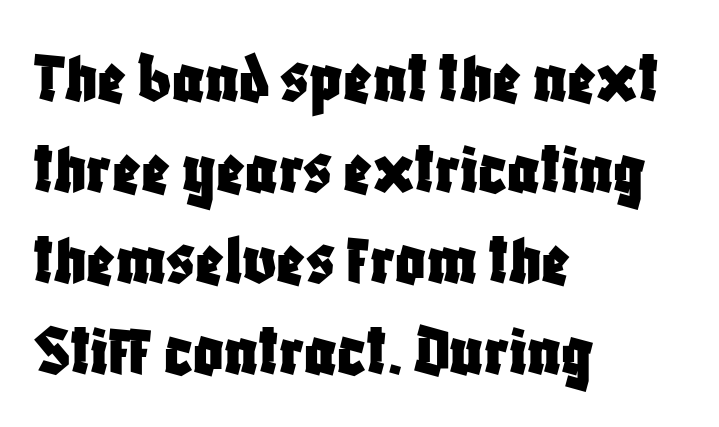
{"serif": "no", "italic": "no", "width": "condensed", "stroke_contrast": "low", "x_height": "large", "monospaced": "no", "underline": "no", "align": "left", "line_spacing_ratio": 1.23, "letter_spacing": "normal", "letter_spacing_em": 0.0, "glyph_px": 74}
